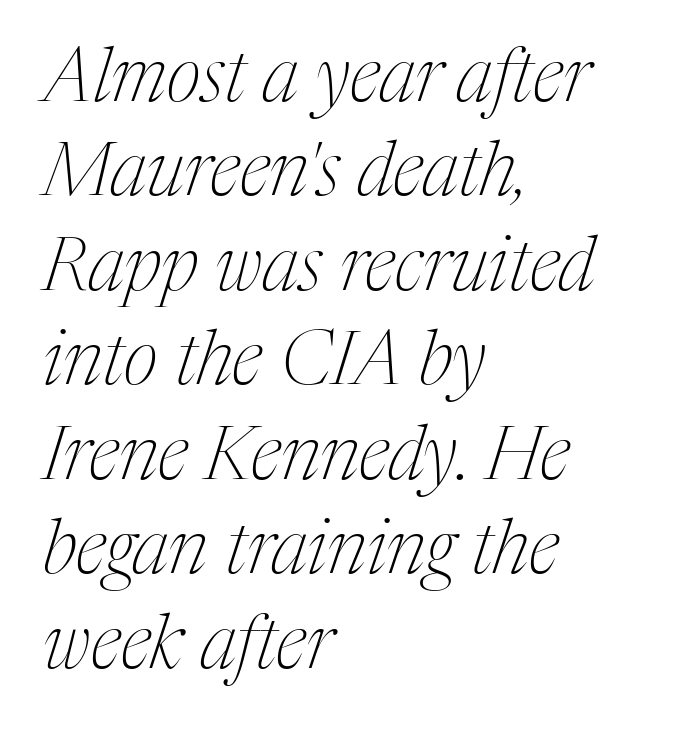
Q: Is the text bold? A: No.
Q: Is the text italic (slanted)? A: Yes, it leans right by about 17 degrees.
Q: Is the typeface a serif or a sans-serif typeface? A: Serif.
Q: Is the text underlined? A: No.
Q: How is the paragraph aligned? A: Left-aligned.
Q: Is the spacing between letters normal or unusually wide? A: Normal.
Q: Is the spacing between lines tight, normal or loose? A: Normal.
Q: Width (condensed, normal, or wide)? A: Condensed.
Q: Stroke contrast? A: Medium.
Q: x-height? A: Medium.
Q: Monospaced? A: No.
